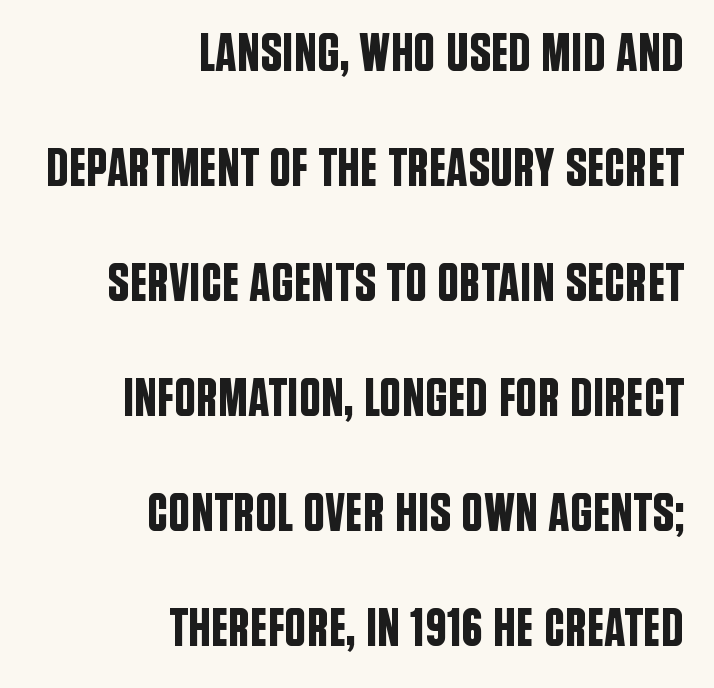
The image shows 54 px condensed sans-serif type, upright; set right-aligned, loose line spacing (2.13x), normal letter spacing, not underlined; low stroke contrast and a large x-height.
